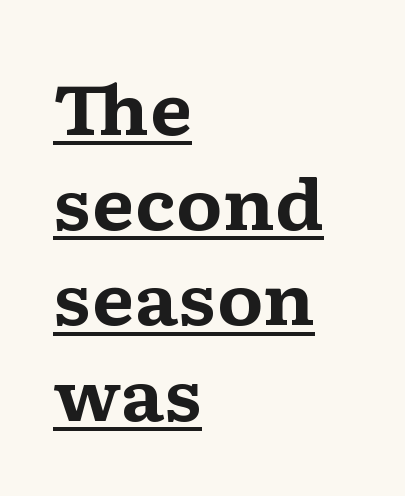
Q: Is the text bold? A: Yes.
Q: Is the text italic (slanted)? A: No, it is upright.
Q: Is the typeface a serif or a sans-serif typeface? A: Serif.
Q: Is the text underlined? A: Yes.
Q: How is the paragraph aligned? A: Left-aligned.
Q: Is the spacing between letters normal or unusually wide? A: Normal.
Q: Is the spacing between lines tight, normal or loose? A: Normal.
Q: Width (condensed, normal, or wide)? A: Wide.
Q: Stroke contrast? A: Medium.
Q: x-height? A: Medium.
Q: Monospaced? A: No.
